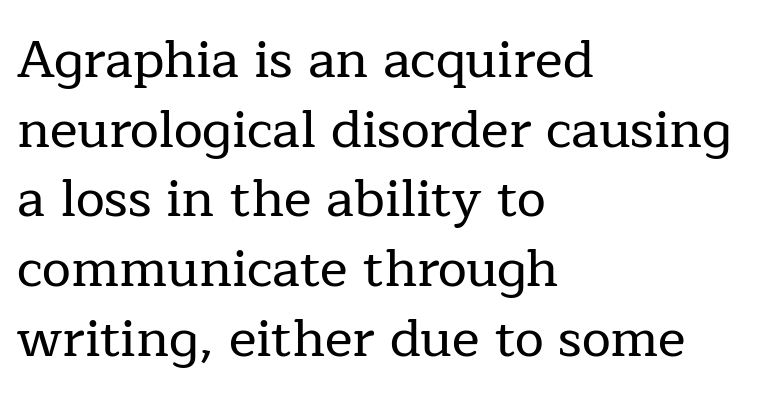
The image shows 52 px serif type, upright; set left-aligned, normal line spacing (1.34x), normal letter spacing, not underlined; low stroke contrast and a medium x-height.
